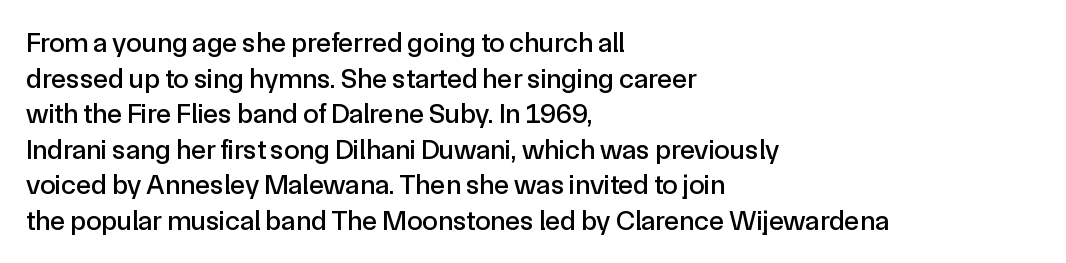
The image shows 28 px sans-serif type, upright; set left-aligned, normal line spacing (1.27x), normal letter spacing, not underlined; a medium x-height.
